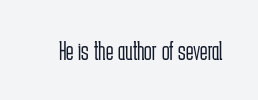
The image shows 28 px light, condensed sans-serif type, upright; set normal letter spacing, not underlined; low stroke contrast and a medium x-height.
